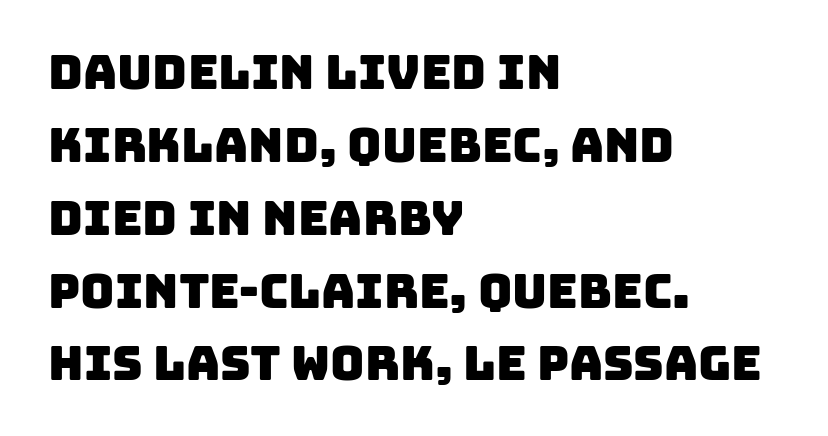
The image shows 47 px sans-serif type; set left-aligned, normal line spacing (1.55x), normal letter spacing, not underlined; low stroke contrast and a large x-height.
